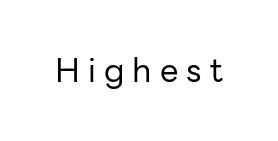
Q: Is the text bold? A: No.
Q: Is the text italic (slanted)? A: No, it is upright.
Q: Is the typeface a serif or a sans-serif typeface? A: Sans-serif.
Q: Is the text underlined? A: No.
Q: Is the spacing between letters normal or unusually wide? A: Unusually wide.
Q: Width (condensed, normal, or wide)? A: Normal.
Q: Stroke contrast? A: Low.
Q: x-height? A: Medium.
Q: Monospaced? A: No.
